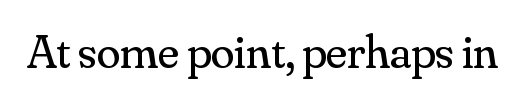
{"serif": "yes", "italic": "no", "bold": "no", "weight": "regular", "width": "normal", "stroke_contrast": "medium", "x_height": "small", "monospaced": "no", "underline": "no", "letter_spacing": "normal", "letter_spacing_em": 0.0, "glyph_px": 48}
